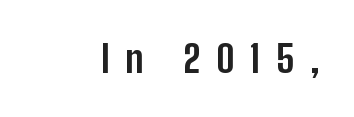
The image shows 38 px bold, condensed sans-serif type, upright; set unusually wide letter spacing (+0.42 em), not underlined; low stroke contrast and a medium x-height.
